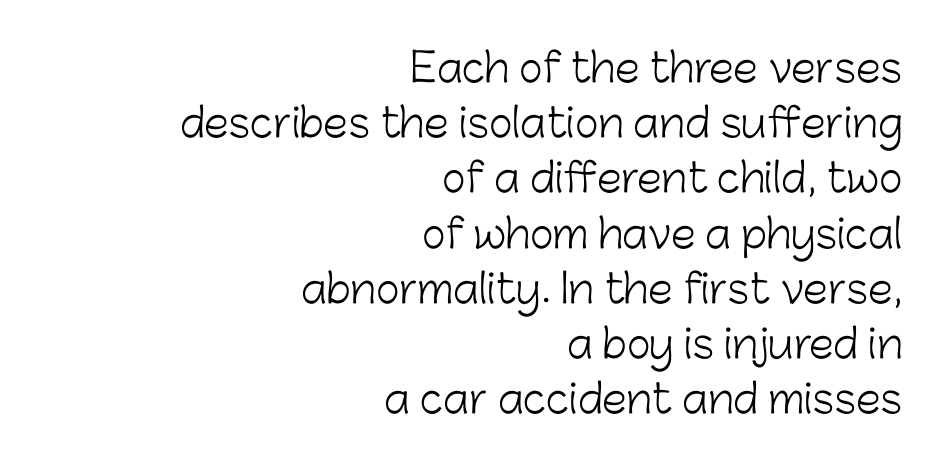
The image shows 40 px light sans-serif type, upright; set right-aligned, normal line spacing (1.38x), normal letter spacing, not underlined; low stroke contrast and a medium x-height.
